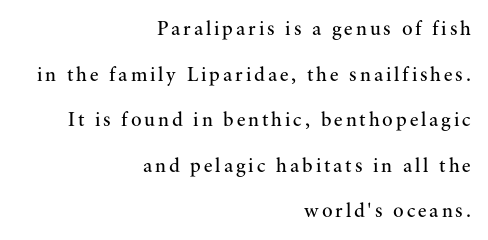
Q: Is the text bold? A: No.
Q: Is the text italic (slanted)? A: No, it is upright.
Q: Is the text underlined? A: No.
Q: How is the paragraph aligned? A: Right-aligned.
Q: Is the spacing between lines tight, normal or loose? A: Loose.
